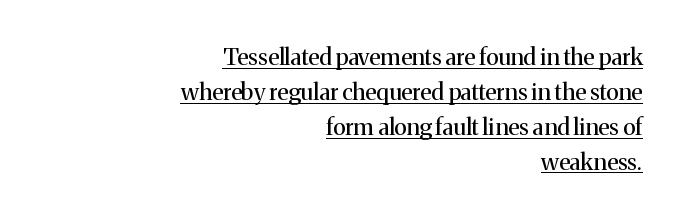
Caption: standard tracking, unaltered. The rendering uses a moderate line-height, typical for paragraphs. The rag falls on the left side of this text block. The letters stand upright; this is a roman face.
